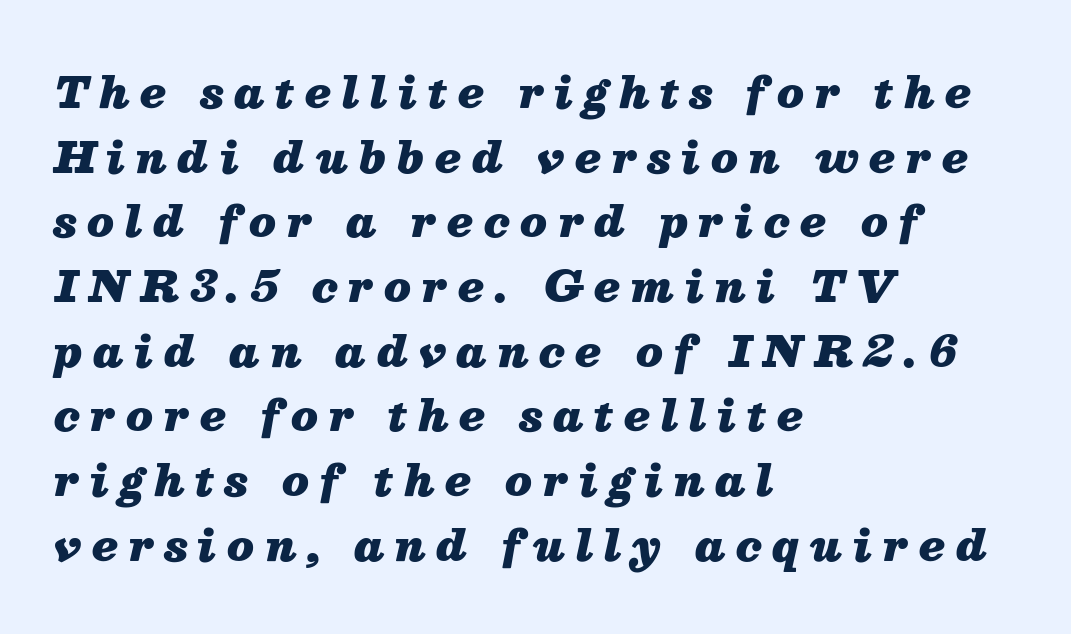
Set as a true bold cut, around the 700 mark. Notice how descenders clear the ascenders below comfortably — that's standard leading. A typesetter would call this proportional, since set widths differ per character. Characters are canted at an angle relative to the baseline's perpendicular. Lines of text with bare space underneath. Where is the straight margin? On the left.
